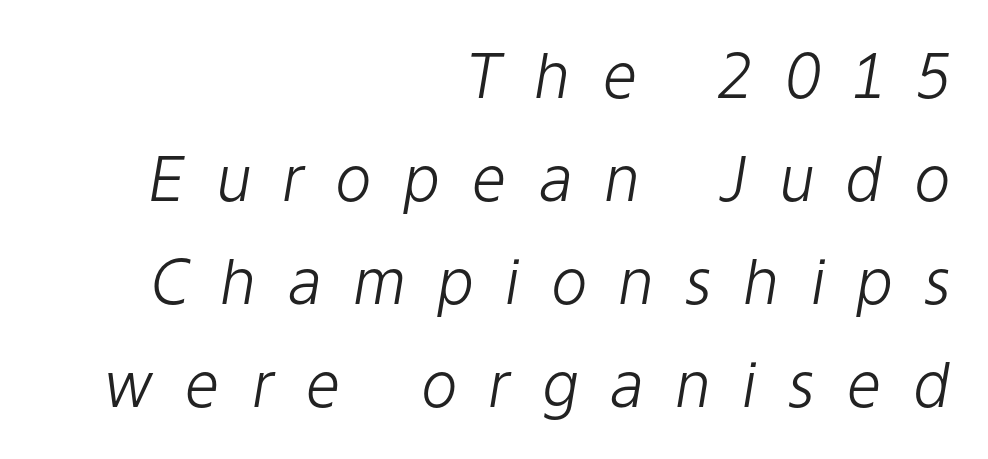
{"italic": "yes", "lean": "right", "slant_degrees": 9, "bold": "no", "weight": "light", "width": "normal", "stroke_contrast": "low", "x_height": "medium", "monospaced": "no", "underline": "no", "align": "right", "line_spacing": "normal", "line_spacing_ratio": 1.66, "letter_spacing": "wide", "letter_spacing_em": 0.5, "glyph_px": 62}
